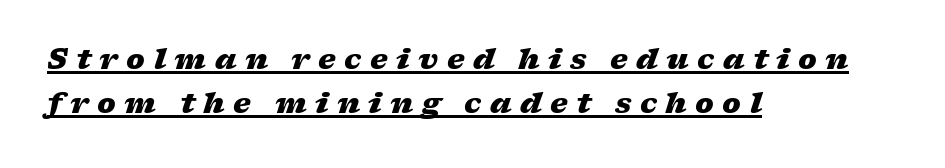
Q: Is the text bold? A: Yes.
Q: Is the text italic (slanted)? A: Yes, it leans right by about 17 degrees.
Q: Is the text underlined? A: Yes.
Q: How is the paragraph aligned? A: Left-aligned.
Q: Is the spacing between letters normal or unusually wide? A: Unusually wide.
Q: Is the spacing between lines tight, normal or loose? A: Normal.
Q: Width (condensed, normal, or wide)? A: Wide.
Q: Stroke contrast? A: Low.
Q: x-height? A: Medium.
Q: Monospaced? A: No.
